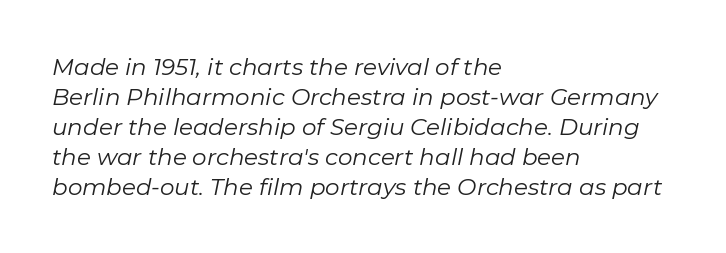
Q: Is the text bold? A: No.
Q: Is the text italic (slanted)? A: Yes, it leans right by about 11 degrees.
Q: Is the text underlined? A: No.
Q: How is the paragraph aligned? A: Left-aligned.
Q: Is the spacing between letters normal or unusually wide? A: Normal.
Q: Is the spacing between lines tight, normal or loose? A: Normal.
